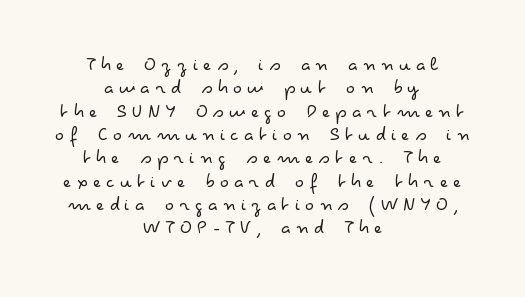
Q: Is the text bold? A: No.
Q: Is the text italic (slanted)? A: No, it is upright.
Q: Is the text underlined? A: No.
Q: How is the paragraph aligned? A: Centered.
Q: Is the spacing between letters normal or unusually wide? A: Unusually wide.
Q: Is the spacing between lines tight, normal or loose? A: Tight.
